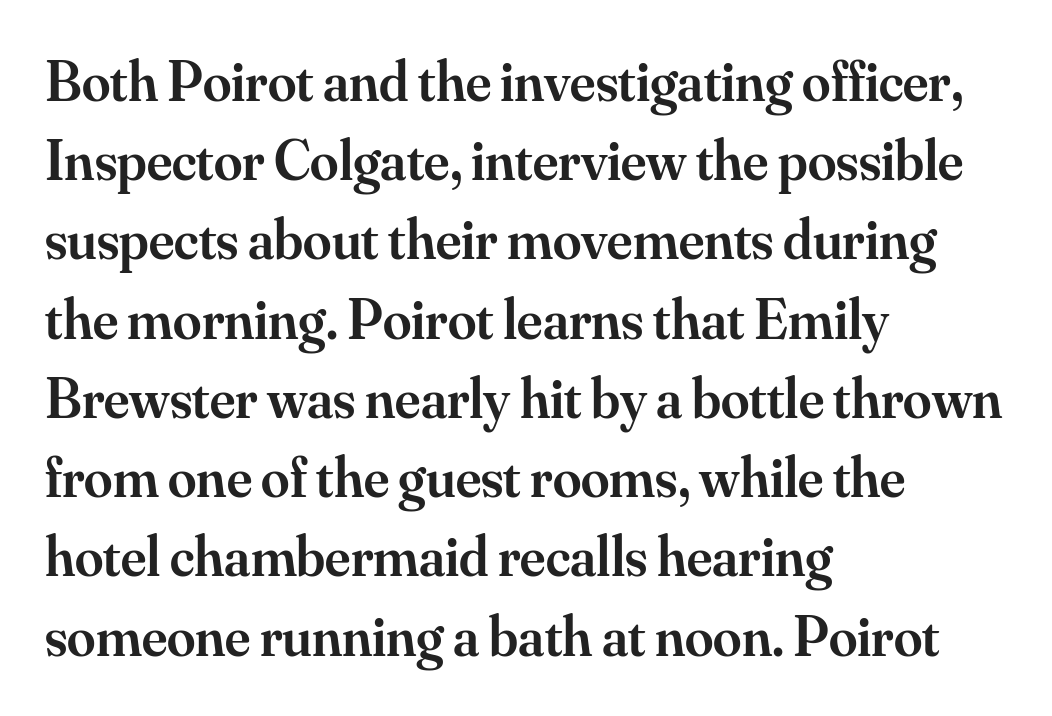
To sum up the face: it has serifs. Check under the words: just untouched page. The strokes are fattened partway — semibold, not bold. Regarding leading, the lines here are spaced in the standard way. The lines are quadded left. Is there any slant? The stems are plumb.
